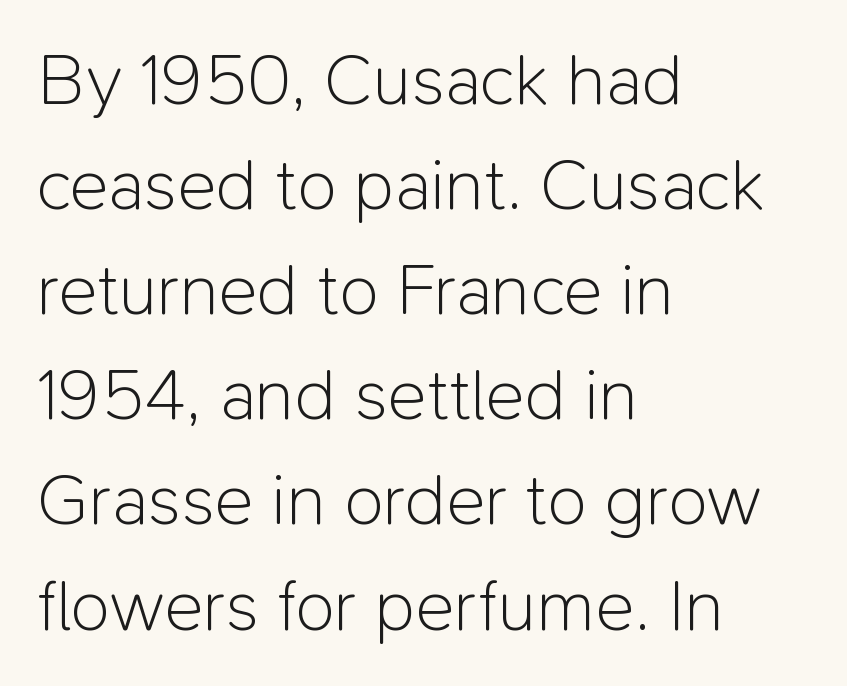
Q: Is the text bold? A: No.
Q: Is the text italic (slanted)? A: No, it is upright.
Q: Is the typeface a serif or a sans-serif typeface? A: Sans-serif.
Q: Is the text underlined? A: No.
Q: How is the paragraph aligned? A: Left-aligned.
Q: Is the spacing between letters normal or unusually wide? A: Normal.
Q: Is the spacing between lines tight, normal or loose? A: Normal.
Q: Width (condensed, normal, or wide)? A: Normal.
Q: Stroke contrast? A: Low.
Q: x-height? A: Medium.
Q: Monospaced? A: No.
